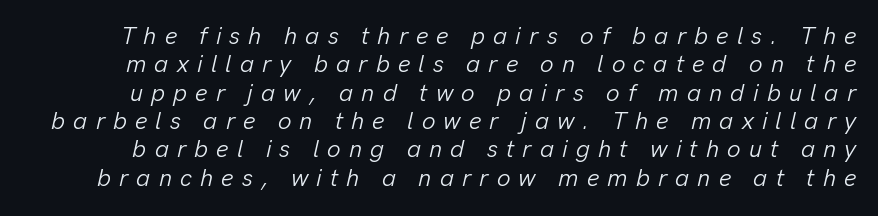
Q: Is the text bold? A: No.
Q: Is the text italic (slanted)? A: Yes, it leans right by about 13 degrees.
Q: Is the text underlined? A: No.
Q: Is the spacing between letters normal or unusually wide? A: Unusually wide.
